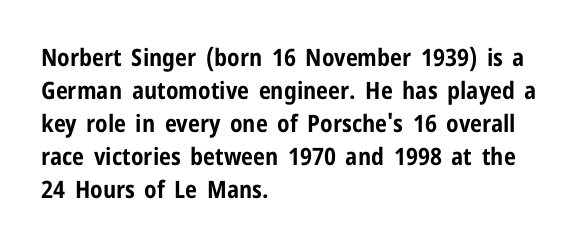
These lines keep a tight, regular rhythm from letter to letter. Heavy-handed strokes throughout: this text is bold. A normal amount of white space separates one row of letters from the next. The font's upright variant was chosen for this text. The string is rendered with underlining switched off. Which margin do the lines hug? The left one — the right edge is uneven.
